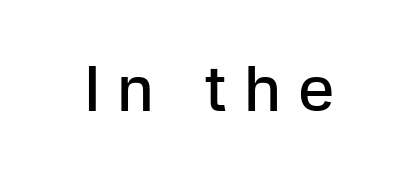
The image shows 62 px semibold sans-serif type, upright; set unusually wide letter spacing (+0.27 em), not underlined; low stroke contrast and a medium x-height.
